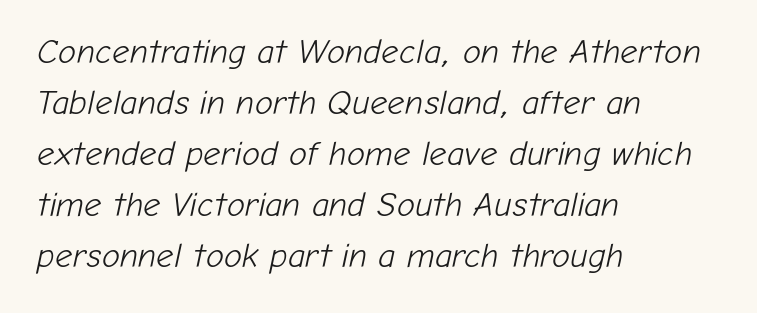
The image shows 34 px light type, italic (leaning right); set left-aligned, normal line spacing (1.5x), normal letter spacing, not underlined; low stroke contrast and a medium x-height.
